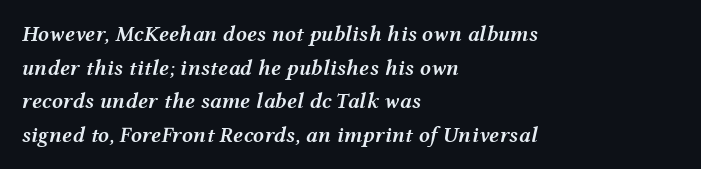
The image shows 22 px text type, italic (leaning right); set left-aligned, normal line spacing (1.53x), normal letter spacing, not underlined.
